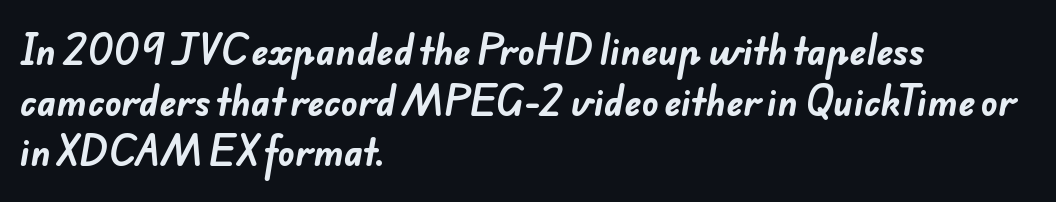
Q: Is the text bold? A: Yes.
Q: Is the typeface a serif or a sans-serif typeface? A: Sans-serif.
Q: Is the text underlined? A: No.
Q: How is the paragraph aligned? A: Left-aligned.
Q: Is the spacing between letters normal or unusually wide? A: Normal.
Q: Is the spacing between lines tight, normal or loose? A: Normal.
Q: Width (condensed, normal, or wide)? A: Normal.
Q: Stroke contrast? A: Low.
Q: x-height? A: Small.
Q: Monospaced? A: No.
